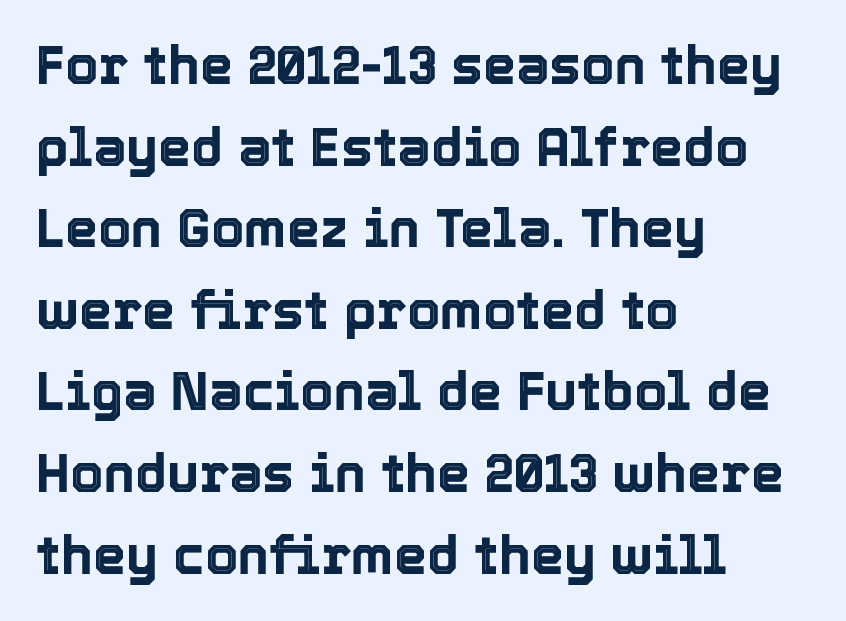
The image shows 53 px text type, upright; set left-aligned, normal line spacing (1.54x), normal letter spacing, not underlined; a medium x-height.
